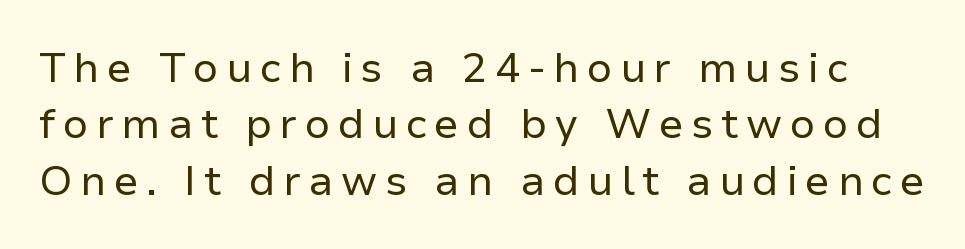
The image shows 42 px regular-weight sans-serif type, upright; set normal line spacing (1.34x), not underlined; low stroke contrast and a medium x-height.
